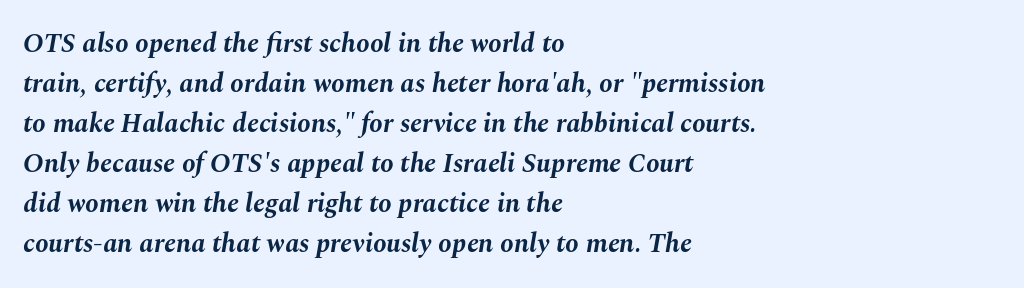
Q: Is the text bold? A: Yes.
Q: Is the text italic (slanted)? A: Yes, it leans right by about 10 degrees.
Q: Is the text underlined? A: No.
Q: How is the paragraph aligned? A: Left-aligned.
Q: Is the spacing between letters normal or unusually wide? A: Normal.
Q: Is the spacing between lines tight, normal or loose? A: Normal.
